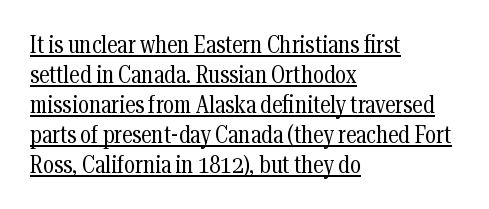
{"italic": "no", "bold": "no", "underline": "yes", "align": "left", "line_spacing": "normal", "line_spacing_ratio": 1.25, "letter_spacing": "normal", "letter_spacing_em": 0.0, "glyph_px": 24}
